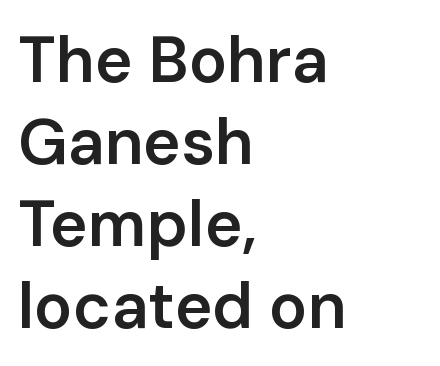
The image shows 64 px semibold sans-serif type, upright; set left-aligned, normal line spacing (1.28x), normal letter spacing, not underlined; low stroke contrast and a medium x-height.
